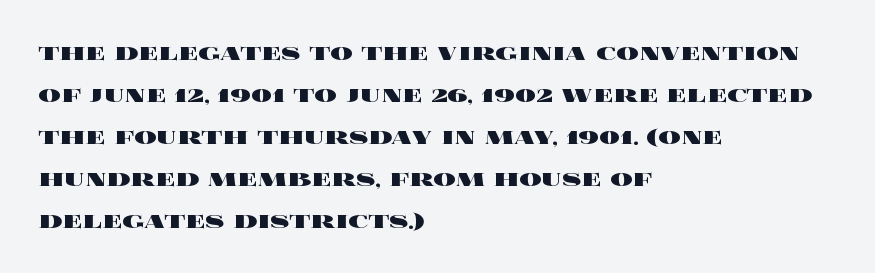
Q: Is the text bold? A: Yes.
Q: Is the text italic (slanted)? A: No, it is upright.
Q: Is the text underlined? A: No.
Q: How is the paragraph aligned? A: Left-aligned.
Q: Is the spacing between letters normal or unusually wide? A: Normal.
Q: Is the spacing between lines tight, normal or loose? A: Normal.
Q: Width (condensed, normal, or wide)? A: Wide.
Q: x-height? A: Large.
Q: Monospaced? A: No.
